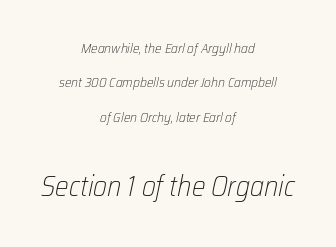
The image shows 29 px light, condensed type, italic (leaning right); set centered, loose line spacing (2.45x), normal letter spacing, not underlined; the second (bottom) block is 2.07x larger; low stroke contrast and a medium x-height.
